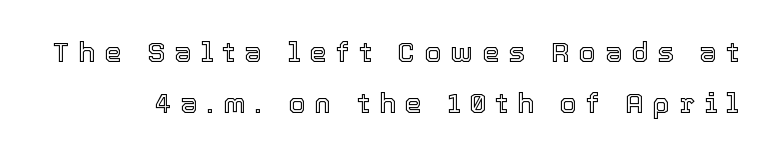
The image shows 28 px text type, upright; set line spacing 1.83x, unusually wide letter spacing (+0.32 em), not underlined; a medium x-height.
